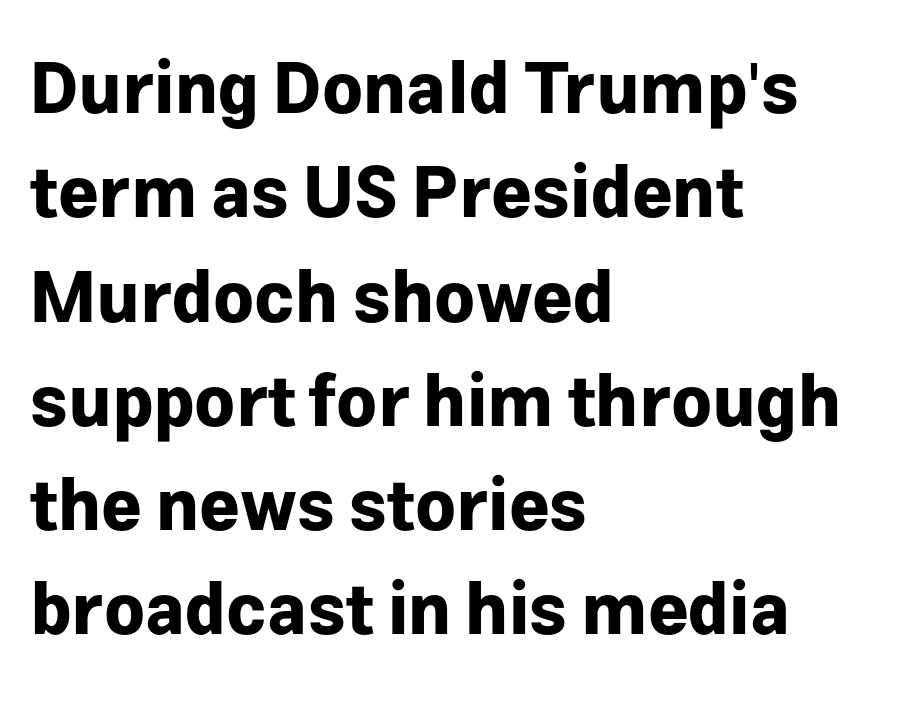
Stroke thickness is high; the sample reads as a true bold. Teacher's note: observe the even left margin — that is flush-left alignment. These lines are rendered in a variable-pitch font. Characters follow at the spacing the type designer built in. Upright lettering throughout.
